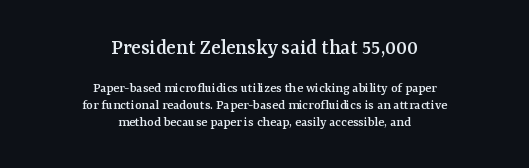
Look at the tracking — it's just the regular setting, nothing added. Nope, not italic — everything's standing straight. The passage is arranged like a title page — every line centered. The letters in the upper block stand taller than those in the block below. Glance below the letters and you will spot only blank space.
